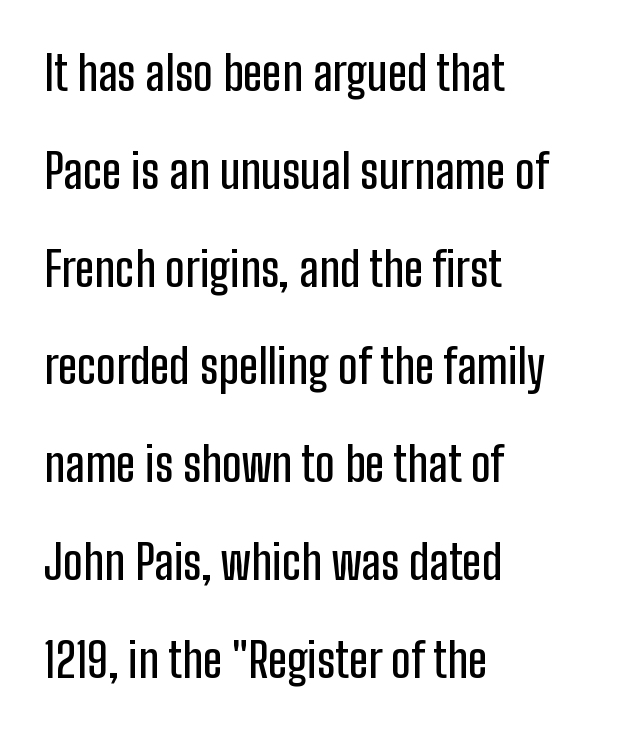
Q: Is the text italic (slanted)? A: No, it is upright.
Q: Is the typeface a serif or a sans-serif typeface? A: Sans-serif.
Q: Is the text underlined? A: No.
Q: How is the paragraph aligned? A: Left-aligned.
Q: Is the spacing between letters normal or unusually wide? A: Normal.
Q: Is the spacing between lines tight, normal or loose? A: Loose.
Q: Width (condensed, normal, or wide)? A: Condensed.
Q: Stroke contrast? A: Low.
Q: x-height? A: Medium.
Q: Monospaced? A: No.
